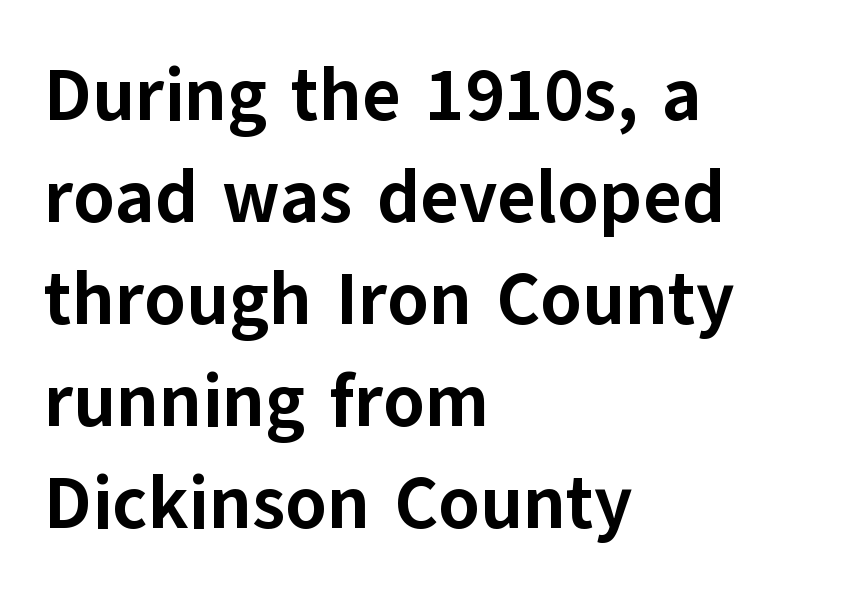
{"serif": "no", "italic": "no", "bold": "yes", "weight": "bold", "width": "normal", "stroke_contrast": "low", "x_height": "medium", "monospaced": "no", "underline": "no", "align": "left", "line_spacing": "normal", "line_spacing_ratio": 1.38, "letter_spacing": "normal", "letter_spacing_em": 0.0, "glyph_px": 74}
